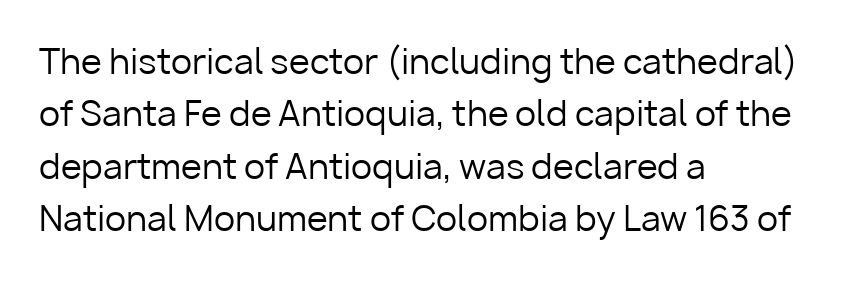
Q: Is the text bold? A: No.
Q: Is the text italic (slanted)? A: No, it is upright.
Q: Is the typeface a serif or a sans-serif typeface? A: Sans-serif.
Q: Is the text underlined? A: No.
Q: How is the paragraph aligned? A: Left-aligned.
Q: Is the spacing between letters normal or unusually wide? A: Normal.
Q: Is the spacing between lines tight, normal or loose? A: Normal.
Q: Width (condensed, normal, or wide)? A: Normal.
Q: Stroke contrast? A: Low.
Q: x-height? A: Medium.
Q: Monospaced? A: No.
